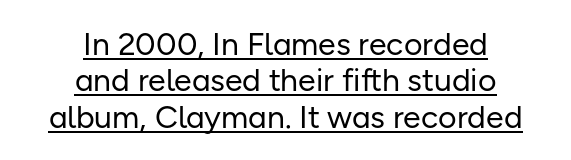
The image shows 32 px regular-weight sans-serif type, upright; set centered, tight line spacing (1.14x), normal letter spacing, underlined; low stroke contrast and a medium x-height.
